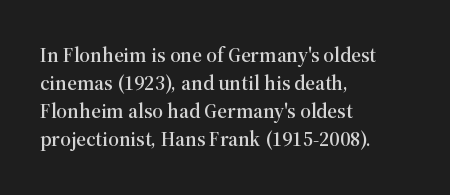
{"italic": "no", "underline": "no", "align": "left", "line_spacing": "normal", "line_spacing_ratio": 1.34, "letter_spacing": "normal", "letter_spacing_em": 0.0, "glyph_px": 21}
